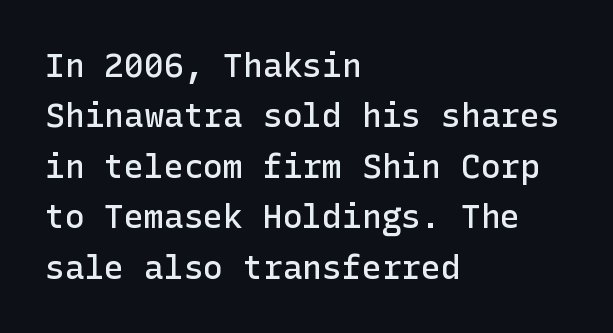
The image shows 33 px semibold sans-serif type, upright; set left-aligned, normal line spacing (1.53x), normal letter spacing, not underlined; low stroke contrast and a medium x-height.
